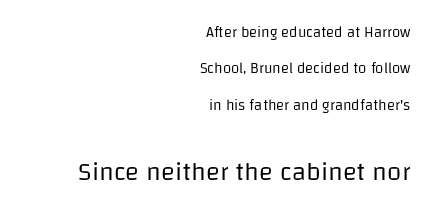
The image shows 26 px text type, upright; set right-aligned, loose line spacing (2.43x), normal letter spacing, not underlined; the second (bottom) block is 1.73x larger.
